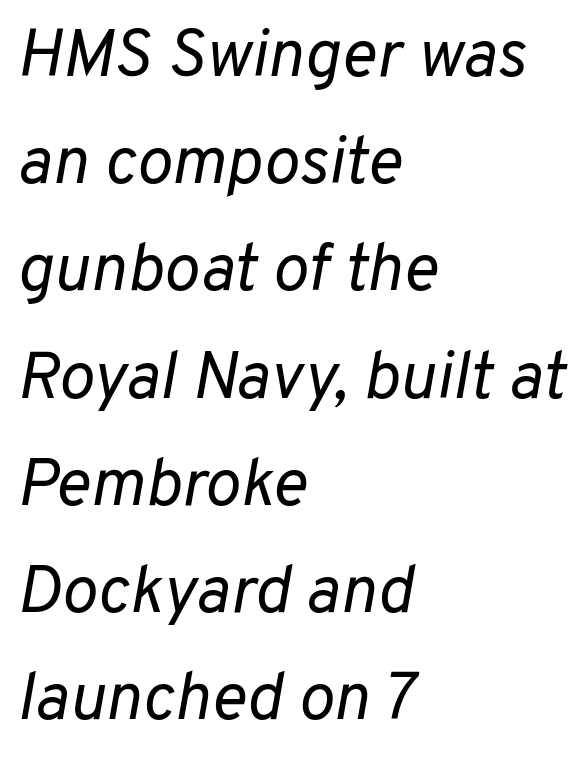
Q: Is the text bold? A: No.
Q: Is the text italic (slanted)? A: Yes, it leans right by about 10 degrees.
Q: Is the text underlined? A: No.
Q: How is the paragraph aligned? A: Left-aligned.
Q: Is the spacing between letters normal or unusually wide? A: Normal.
Q: Is the spacing between lines tight, normal or loose? A: Normal.
Q: Width (condensed, normal, or wide)? A: Normal.
Q: Stroke contrast? A: Low.
Q: x-height? A: Medium.
Q: Monospaced? A: No.
